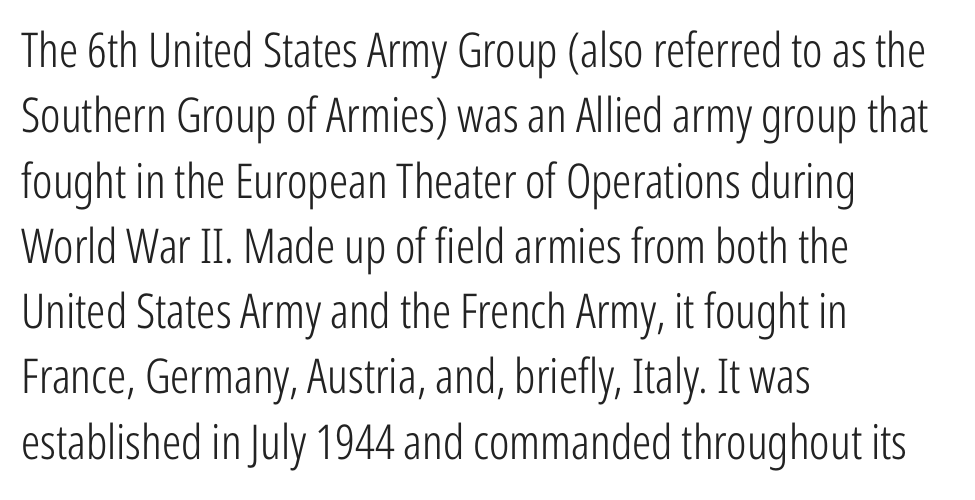
The image shows 48 px light, condensed sans-serif type, upright; set left-aligned, normal line spacing (1.36x), normal letter spacing, not underlined; low stroke contrast and a medium x-height.
